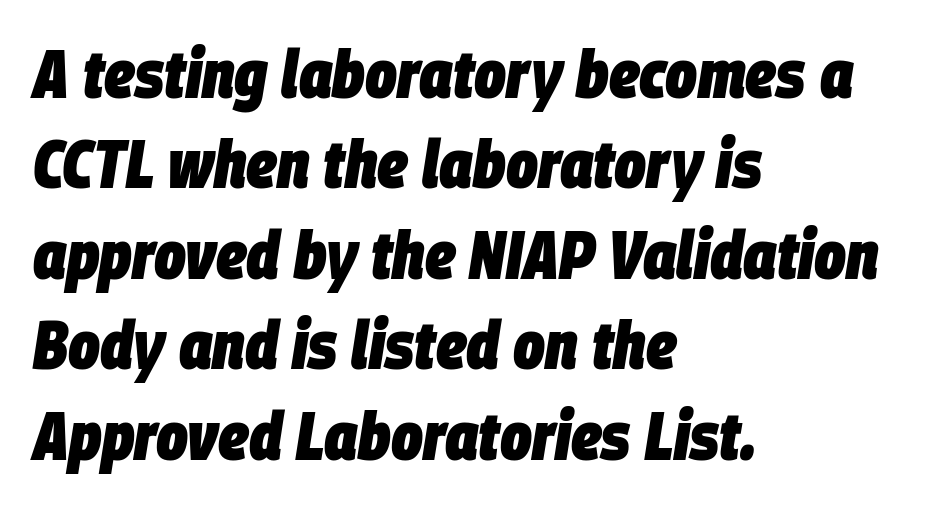
Honestly, there is no underline to notice here at all. The rag falls on the right side of this text block. Would a proofreader flag this as italicized? Yes. Evenly set lines give the paragraph a standard silhouette.
